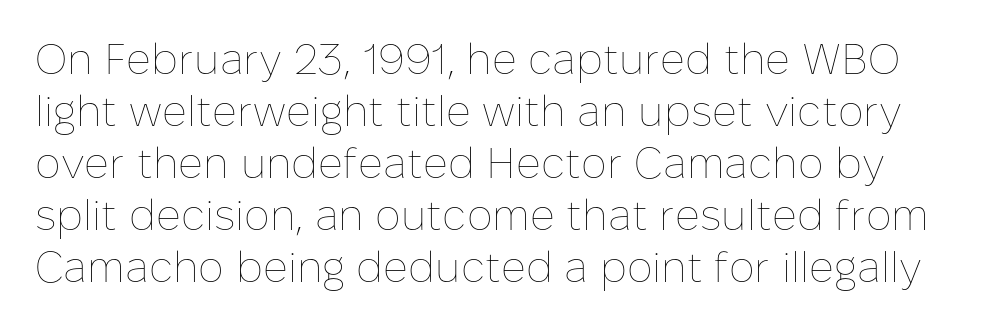
The font sits on the lighter half of the weight spectrum, regular included. The tracking reads as untouched default to a designer's eye. The letters advance in unequal steps, a hallmark of proportional type. Rule under the text: the space is simply empty. The font's upright variant was chosen for this text.
